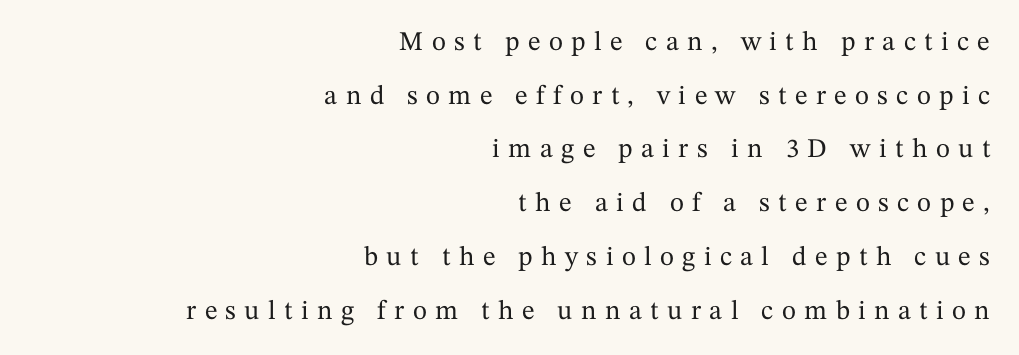
Q: Is the text italic (slanted)? A: No, it is upright.
Q: Is the text underlined? A: No.
Q: How is the paragraph aligned? A: Right-aligned.
Q: Is the spacing between letters normal or unusually wide? A: Unusually wide.
Q: Is the spacing between lines tight, normal or loose? A: Loose.
